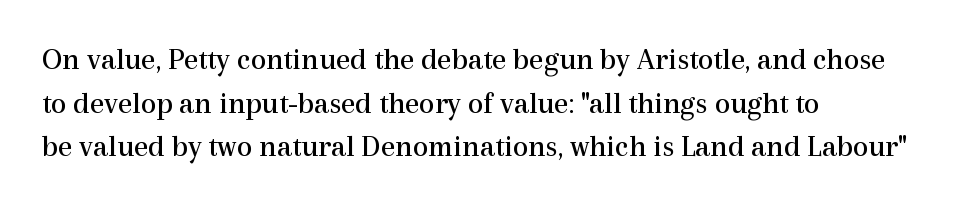
{"serif": "yes", "italic": "no", "bold": "no", "weight": "regular", "width": "normal", "x_height": "medium", "monospaced": "no", "underline": "no", "align": "left", "line_spacing": "normal", "line_spacing_ratio": 1.41, "letter_spacing": "normal", "letter_spacing_em": 0.0, "glyph_px": 31}
